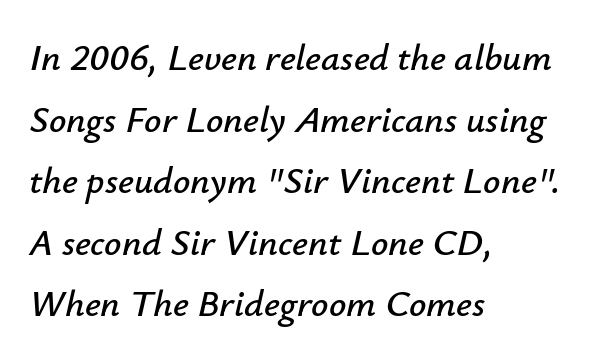
The passage shown is typed in a proportional face where columns would drift. Horizontal bands of white between lines are of average thickness. You could call the tracking neutral — neither tight nor loose. In terms of posture, this sample is oblique. Short and long lines alike share a common starting point at left. Check the space under the baseline: it is left empty.
